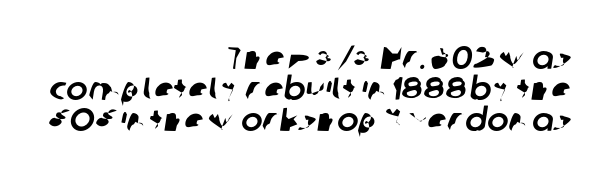
Horizontal alignment here is rightward, an uncommon choice for prose. A bare baseline throughout the passage. The face used here is proportionally spaced, like ordinary book or web type. Look at the tracking — it's just the regular setting, nothing added. Very little white space separates one row of letters from the next. This rendering employs a face without finishing strokes, i.e., a sans-serif.
